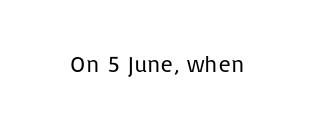
Q: Is the text bold? A: No.
Q: Is the text italic (slanted)? A: No, it is upright.
Q: Is the text underlined? A: No.
Q: Is the spacing between letters normal or unusually wide? A: Normal.
